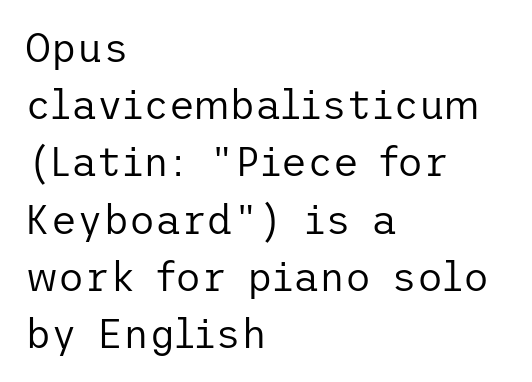
The image shows 40 px regular-weight sans-serif type, upright; set left-aligned, normal line spacing (1.43x), normal letter spacing, not underlined; low stroke contrast and a medium x-height.
